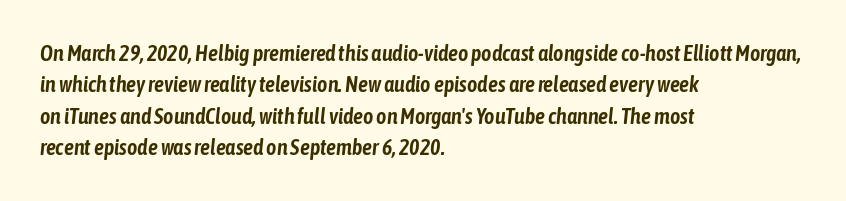
Q: Is the text italic (slanted)? A: Yes, it leans right by about 6 degrees.
Q: Is the text underlined? A: No.
Q: How is the paragraph aligned? A: Left-aligned.
Q: Is the spacing between letters normal or unusually wide? A: Normal.
Q: Is the spacing between lines tight, normal or loose? A: Normal.
